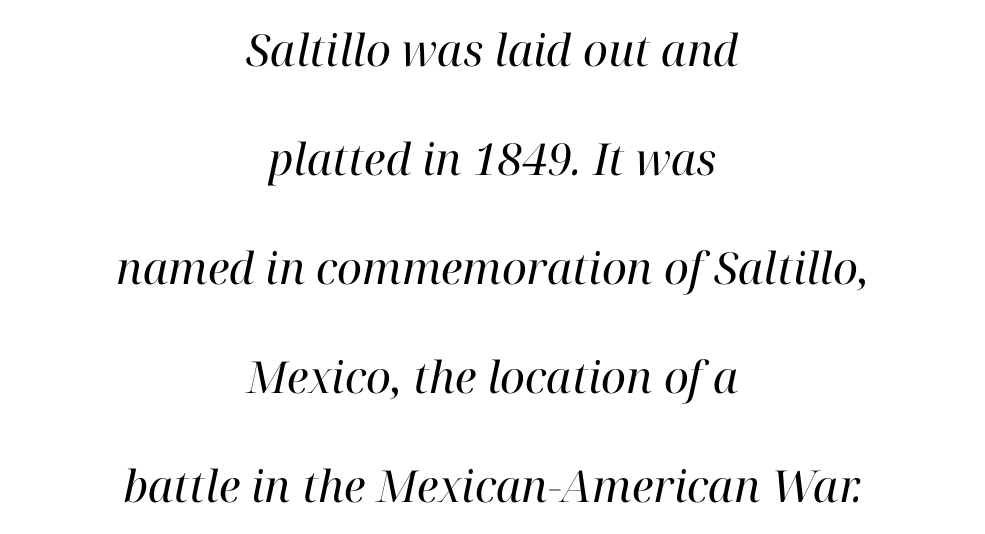
Clear beneath every line of the passage. This sample trades compactness for vertical openness between lines. Every row of glyphs is offset so its center matches the block's center. The strokes are not fattened; the text isn't bold.
